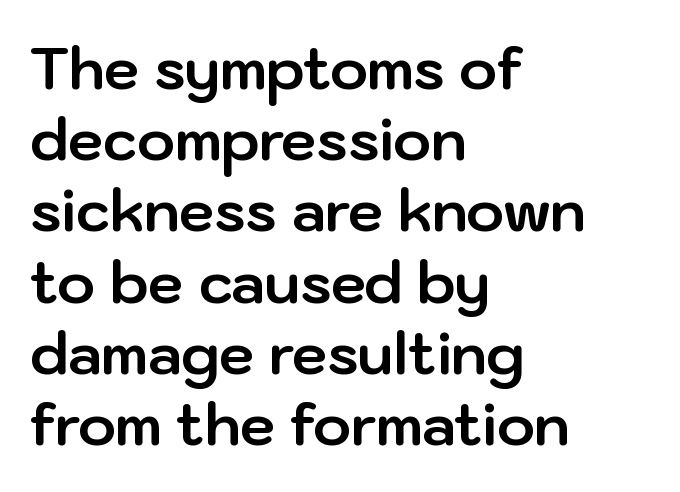
The setting favours the left margin, as ordinary paragraphs usually do. The type family on display is of the sans-serif kind. Whoever set this chose a conventional vertical rhythm. Honestly, the letter spacing is just normal — you wouldn't notice it. Any mark beneath the type? The region is blank. Nope, not italic — everything's standing straight.
